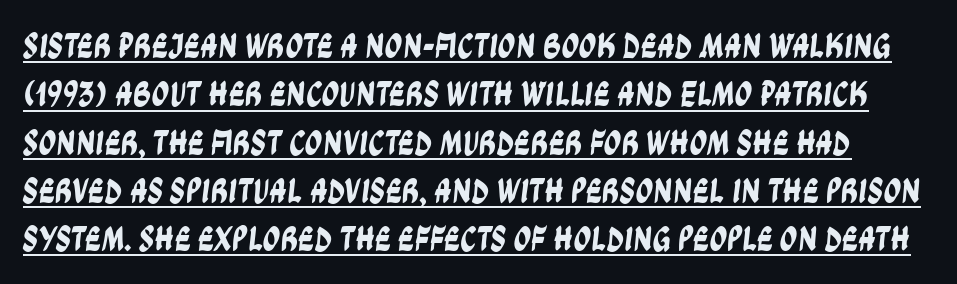
The letters advance in unequal steps, a hallmark of proportional type. Nobody touched the tracking dial on this one. Examine the stroke ends and you'll find no serifs. Has an underline been added? It has. The line-height multiplier appears to be the usual default.
